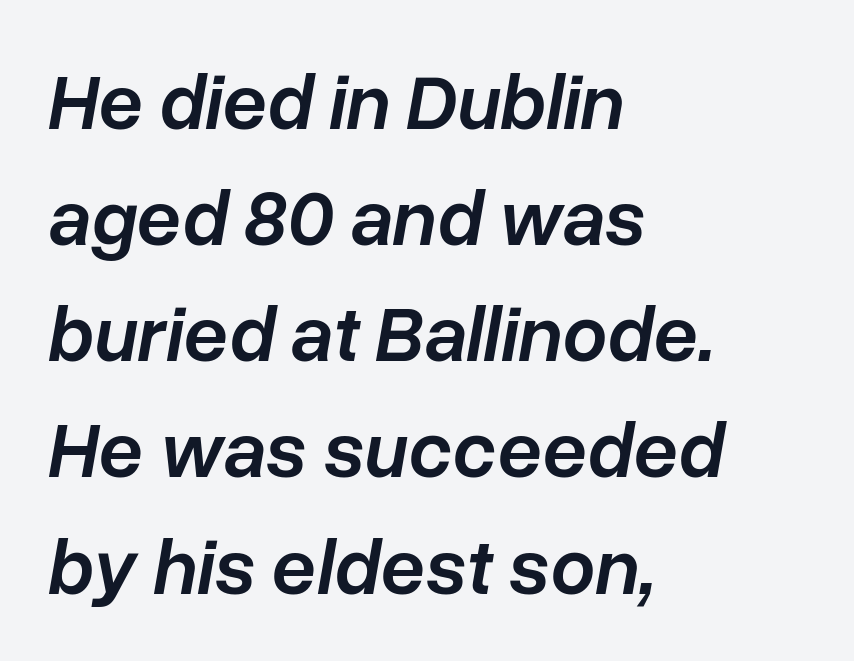
Every letter is mildly thick-stroked: semibold rather than bold. The face used here is proportionally spaced, like ordinary book or web type. The space beneath each line is pristine and unruled. Nobody touched the tracking dial on this one.
